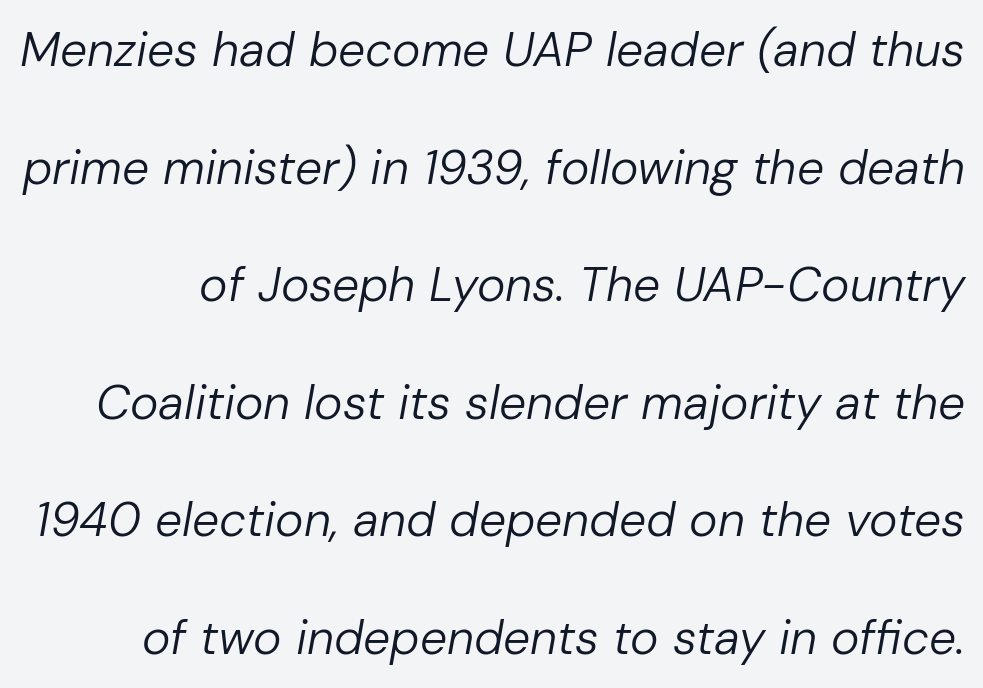
A bare baseline throughout the passage. Inter-character spacing is left at the font's built-in metrics. These lines stand farther apart than default settings would place them. Varying glyph widths throughout — classic text-font behaviour. Is the type heavy? It reads as light-to-regular instead. Emphasis-style slanted type is in use.
